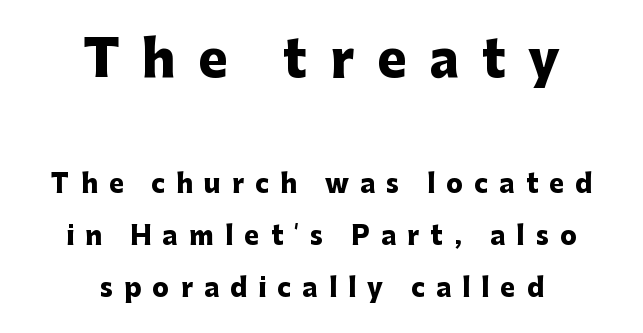
The strip under each line holds only bare page. Layout note: lines centered. The strokes are fattened all the way to bold. The letters in the upper block stand taller than those in the block below.
